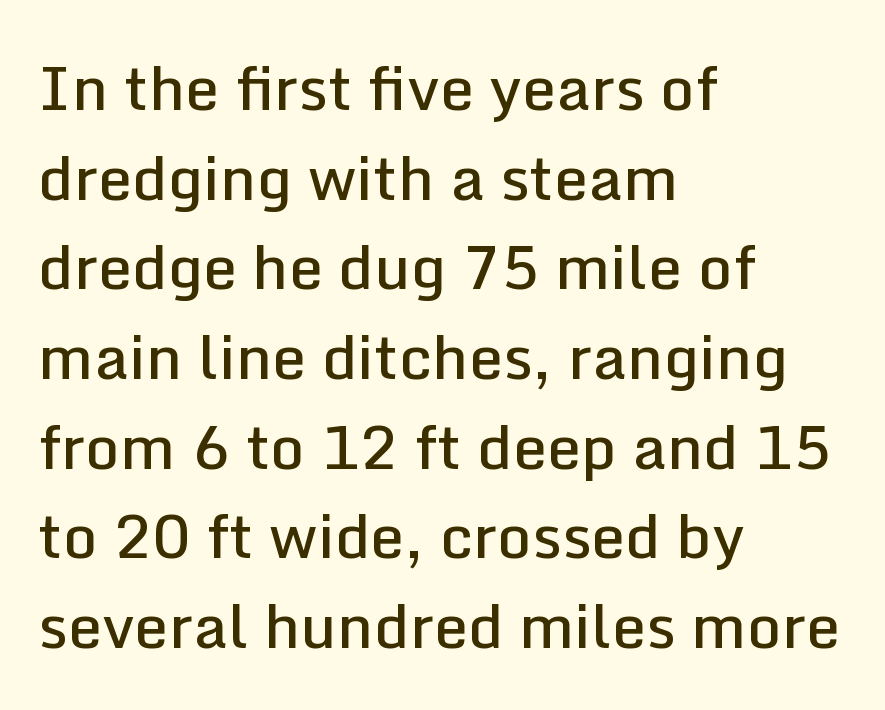
Q: Is the text bold? A: Semi-bold.
Q: Is the text italic (slanted)? A: No, it is upright.
Q: Is the typeface a serif or a sans-serif typeface? A: Sans-serif.
Q: Is the text underlined? A: No.
Q: How is the paragraph aligned? A: Left-aligned.
Q: Is the spacing between letters normal or unusually wide? A: Normal.
Q: Is the spacing between lines tight, normal or loose? A: Normal.
Q: Width (condensed, normal, or wide)? A: Normal.
Q: Stroke contrast? A: Low.
Q: x-height? A: Medium.
Q: Monospaced? A: No.
